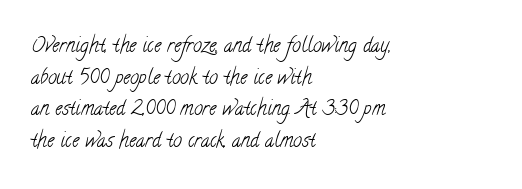
The image shows 20 px text type; set left-aligned, normal line spacing (1.58x), normal letter spacing, not underlined.
